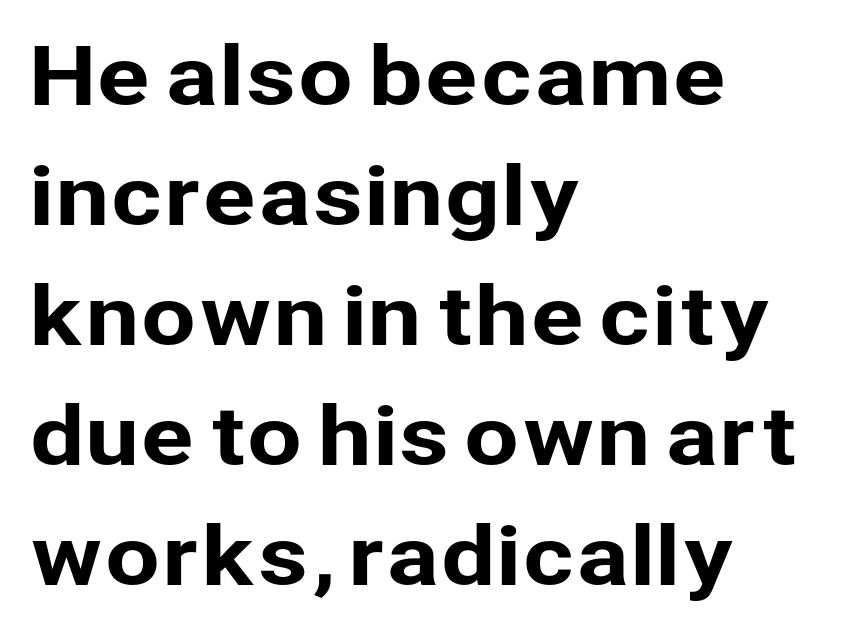
Q: Is the text italic (slanted)? A: No, it is upright.
Q: Is the typeface a serif or a sans-serif typeface? A: Sans-serif.
Q: Is the text underlined? A: No.
Q: How is the paragraph aligned? A: Left-aligned.
Q: Is the spacing between letters normal or unusually wide? A: Normal.
Q: Is the spacing between lines tight, normal or loose? A: Normal.
Q: Width (condensed, normal, or wide)? A: Normal.
Q: Stroke contrast? A: Low.
Q: x-height? A: Medium.
Q: Monospaced? A: No.
